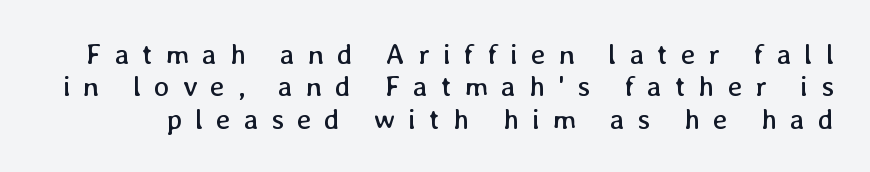
In terms of posture, this sample is upright. The baseline area is clear. The letterforms sit at book weight or below. Line spacing here is tight. The horizontal fit of the characters is loose and conspicuously gappy. A typesetter would call this proportional, since set widths differ per character.
